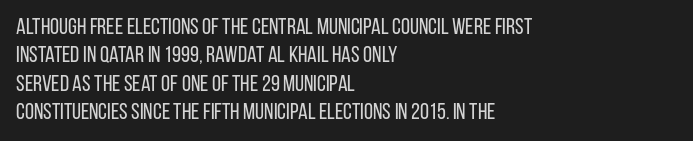
{"italic": "no", "bold": "no", "underline": "no", "align": "left", "line_spacing_ratio": 1.23, "letter_spacing": "normal", "letter_spacing_em": 0.0, "glyph_px": 23}
